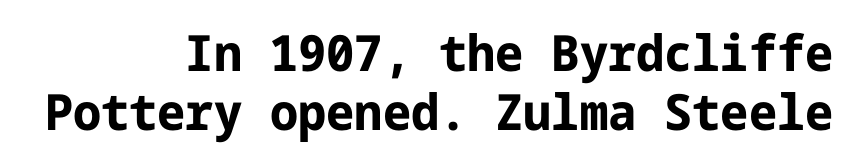
{"serif": "no", "italic": "no", "bold": "yes", "weight": "bold", "width": "normal", "stroke_contrast": "low", "x_height": "medium", "underline": "no", "align": "right", "line_spacing_ratio": 1.18, "letter_spacing": "normal", "letter_spacing_em": 0.0, "glyph_px": 50}
